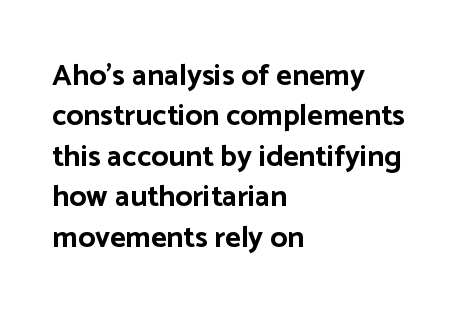
Q: Is the text bold? A: Yes.
Q: Is the text italic (slanted)? A: No, it is upright.
Q: Is the typeface a serif or a sans-serif typeface? A: Sans-serif.
Q: Is the text underlined? A: No.
Q: How is the paragraph aligned? A: Left-aligned.
Q: Is the spacing between letters normal or unusually wide? A: Normal.
Q: Is the spacing between lines tight, normal or loose? A: Normal.
Q: Width (condensed, normal, or wide)? A: Normal.
Q: Stroke contrast? A: Low.
Q: x-height? A: Medium.
Q: Monospaced? A: No.
